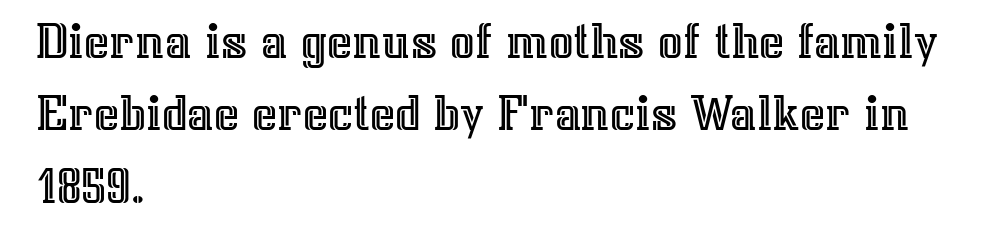
The image shows 54 px text type, upright; set left-aligned, normal line spacing (1.34x), normal letter spacing, not underlined; a medium x-height.
